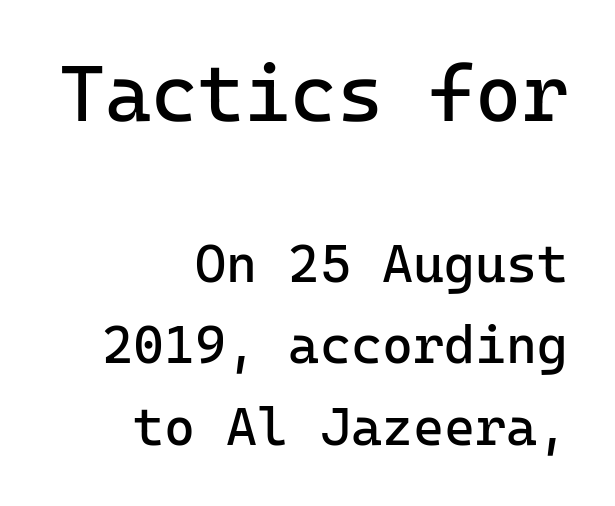
Has an underline been added? It has not. This is sans-serif lettering, the kind often seen on screens and signage. The line-height multiplier appears to be the usual default. Teacher's note: observe the even right margin — that is flush-right alignment. Is this a heavy cut? Hardly; it is regular or lighter. Every character here occupies the same horizontal width, giving the sample a typewriter-like rhythm.
